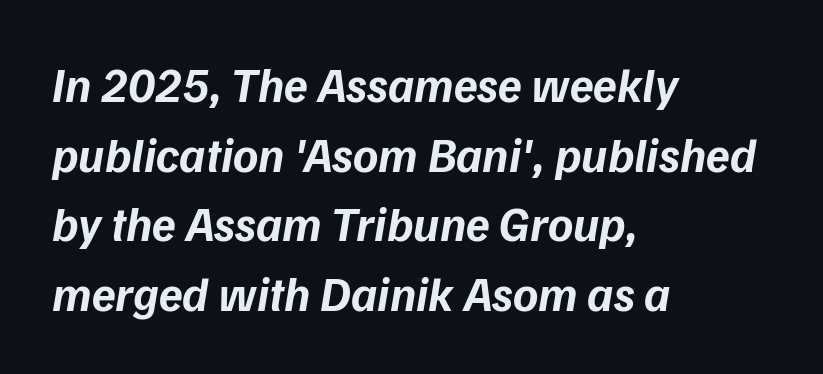
A classic flush-left, rag-right setting is used for this passage. The sample has been set heavy, in full bold. Leading: standard. The space directly below the letters is spotless.
